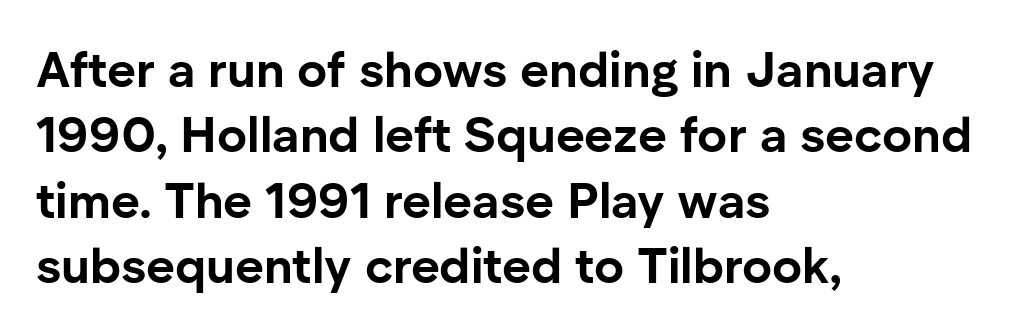
{"serif": "no", "italic": "no", "bold": "yes", "weight": "bold", "width": "normal", "stroke_contrast": "low", "x_height": "medium", "monospaced": "no", "underline": "no", "align": "left", "line_spacing": "normal", "line_spacing_ratio": 1.31, "letter_spacing": "normal", "letter_spacing_em": 0.0, "glyph_px": 50}
